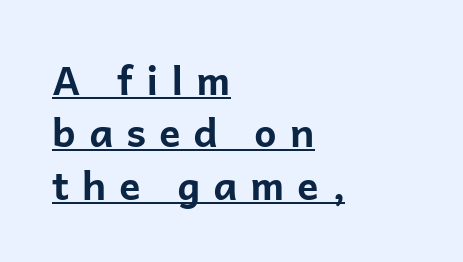
The image shows 40 px bold sans-serif type, upright; set left-aligned, normal line spacing (1.31x), unusually wide letter spacing (+0.32 em), underlined; low stroke contrast and a medium x-height.
